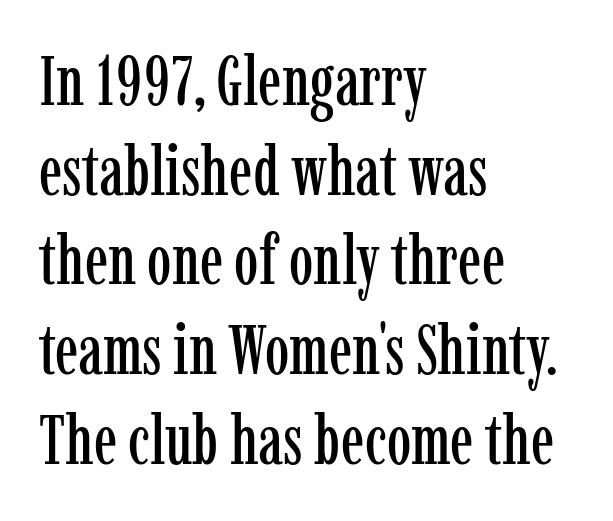
Underlining? Definitely not there. Posture: vertical. Varying glyph widths throughout — classic text-font behaviour. Between one letter and the next there's only the usual sliver of space. Regarding serifs, this sample has them.
